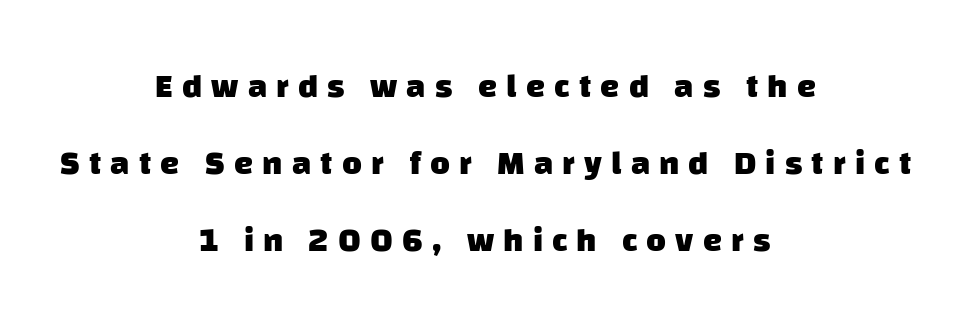
The zone under the glyphs is completely vacant. The rag falls on both sides of this text block equally. A typesetter would call this proportional, since set widths differ per character. The text was rendered using a sans face with plain stroke endings.
